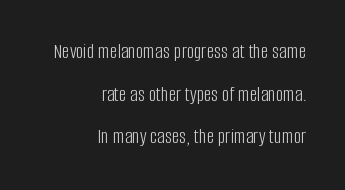
The image shows 21 px text type, upright; set right-aligned, loose line spacing (2.03x), normal letter spacing, not underlined.
